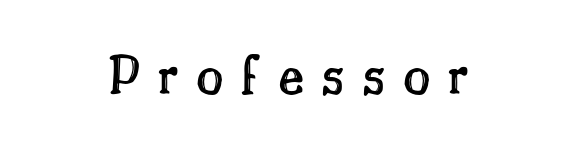
The line texture is sparse and dotted thanks to wide tracking. Spacing verdict: proportional, widths tailored to each character. Posture: straight, roman, zero tilt. Just letters on the line, the space beneath them empty.
